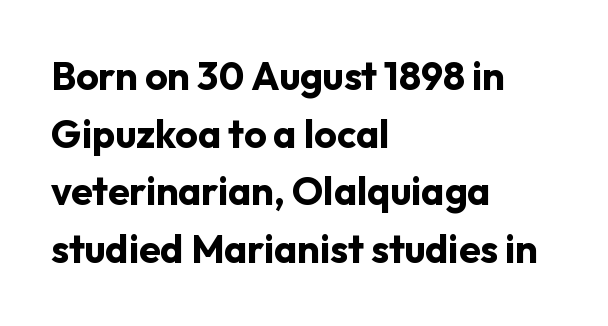
{"serif": "no", "italic": "no", "bold": "yes", "weight": "bold", "width": "normal", "stroke_contrast": "low", "x_height": "medium", "monospaced": "no", "underline": "no", "align": "left", "line_spacing": "normal", "line_spacing_ratio": 1.48, "letter_spacing": "normal", "letter_spacing_em": 0.0, "glyph_px": 39}
